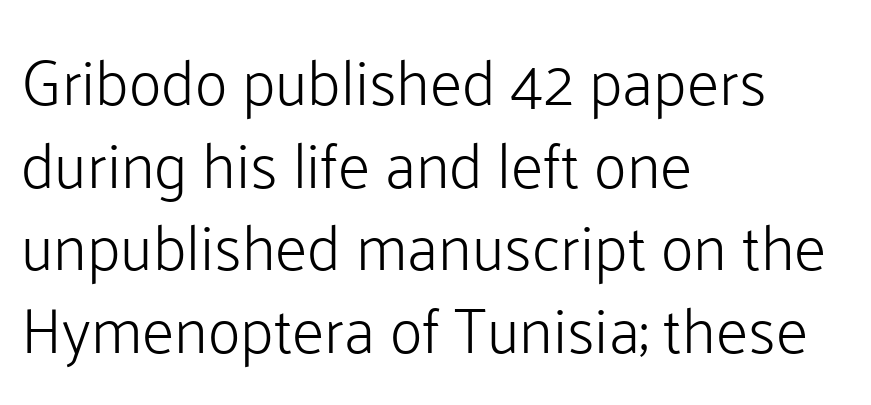
{"serif": "no", "italic": "no", "bold": "no", "weight": "light", "width": "normal", "stroke_contrast": "low", "x_height": "medium", "monospaced": "no", "underline": "no", "align": "left", "line_spacing": "normal", "line_spacing_ratio": 1.31, "letter_spacing": "normal", "letter_spacing_em": 0.0, "glyph_px": 63}
